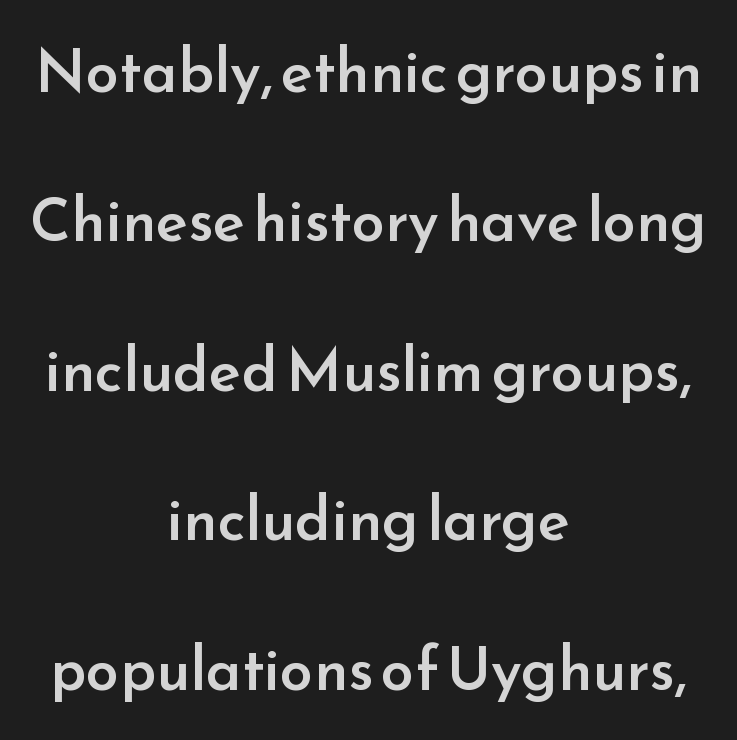
The text was rendered using a sans face with plain stroke endings. The string is rendered with underlining switched off. The letters sit at their default tracking, neither squeezed nor spread. This is the in-between weight designers call semibold or demi. Is there any slant? The stems are plumb. A centered setting, common on invitations and titles, is used for this passage.
